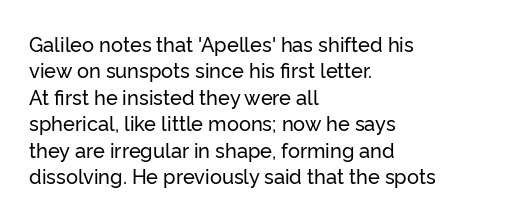
The image shows 20 px text type, upright; set left-aligned, normal line spacing (1.32x), normal letter spacing, not underlined.
